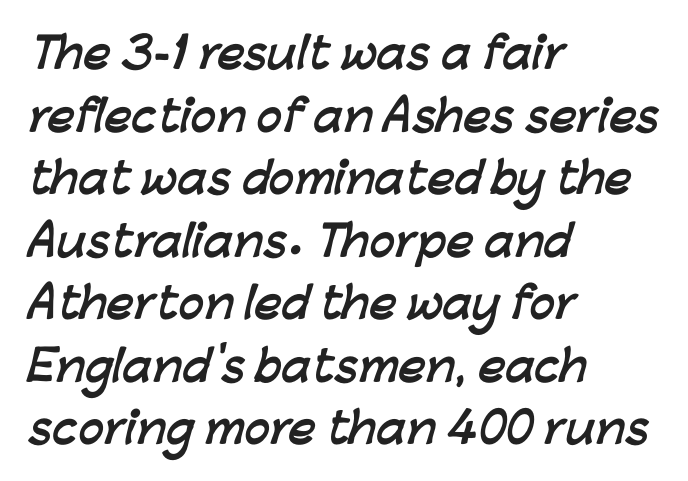
The image shows 42 px semibold sans-serif type; set left-aligned, normal line spacing (1.49x), normal letter spacing, not underlined; low stroke contrast and a medium x-height.
